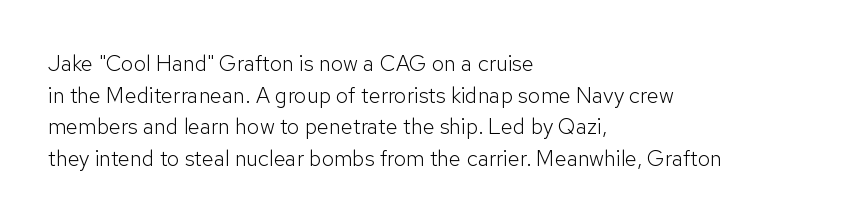
Ordinary non-slanted type is in use. Whoever set this chose a conventional vertical rhythm. Nothing unusual about the tracking: characters are spaced as the font intends. Every row of glyphs begins at an identical x-position on the left.
